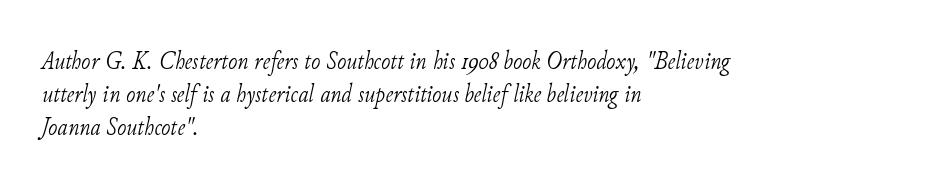
The letters look calm and open, with moderate or lighter stems. The passage shown has conventional tracking throughout. These lines were composed using italics. A bare baseline throughout the passage. Leading: standard. Where is the straight margin? On the left.
